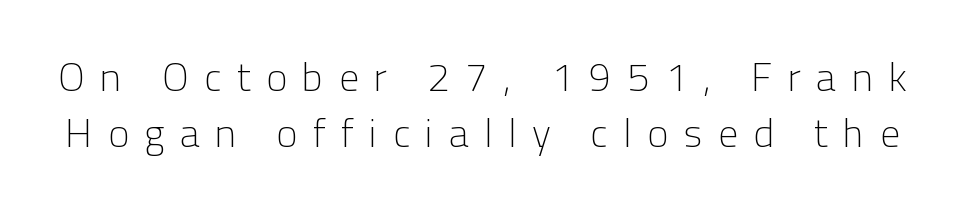
A normal amount of white space separates one row of letters from the next. The letters stand upright; this is a roman face. Plain, unruled lines of type. Do the characters align in a grid? No, the font is proportional. Regarding serifs, this sample does without them. You could only call the tracking loose — the letters float apart.
